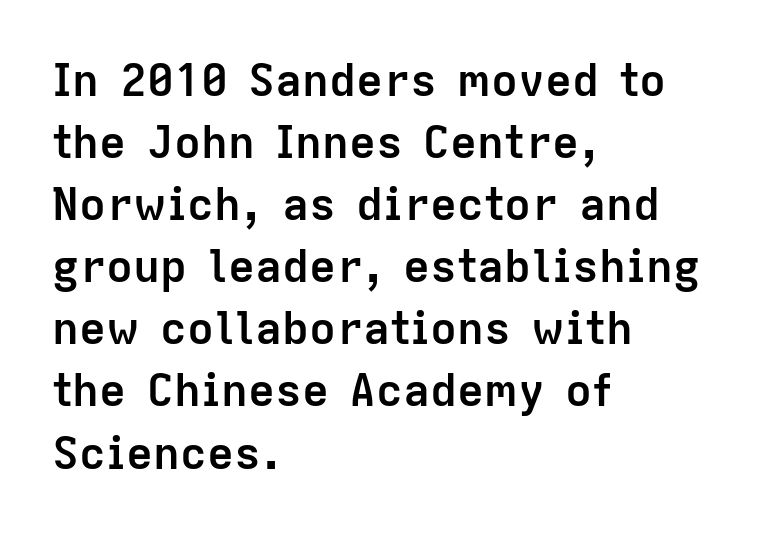
Tracking value appears to be zero — textbook default spacing. Vertical strokes here are truly vertical. The baseline area is clear. Font category for this specimen: sans-serif.
